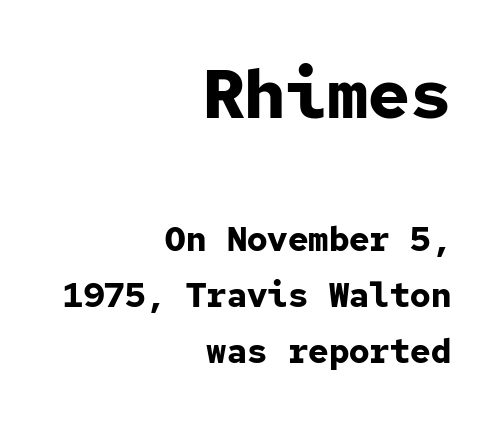
Q: Is the text bold? A: Yes.
Q: Is the text italic (slanted)? A: No, it is upright.
Q: Is the typeface a serif or a sans-serif typeface? A: Sans-serif.
Q: Is the text underlined? A: No.
Q: How is the paragraph aligned? A: Right-aligned.
Q: Is the spacing between letters normal or unusually wide? A: Normal.
Q: Is the spacing between lines tight, normal or loose? A: Normal.
Q: Which block of text is set in a larger size, the first (top) or the second (bottom)? A: The first (top) one.
Q: Width (condensed, normal, or wide)? A: Normal.
Q: Stroke contrast? A: Low.
Q: x-height? A: Medium.
Q: Monospaced? A: Yes.
